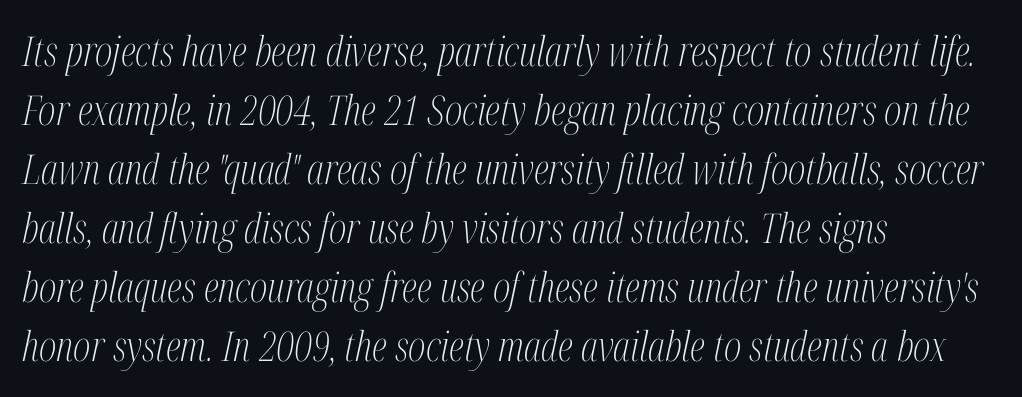
{"serif": "yes", "italic": "yes", "lean": "right", "slant_degrees": 12, "bold": "no", "weight": "light", "width": "condensed", "stroke_contrast": "medium", "x_height": "medium", "monospaced": "no", "underline": "no", "align": "left", "line_spacing": "normal", "line_spacing_ratio": 1.44, "letter_spacing": "normal", "letter_spacing_em": 0.0, "glyph_px": 41}
